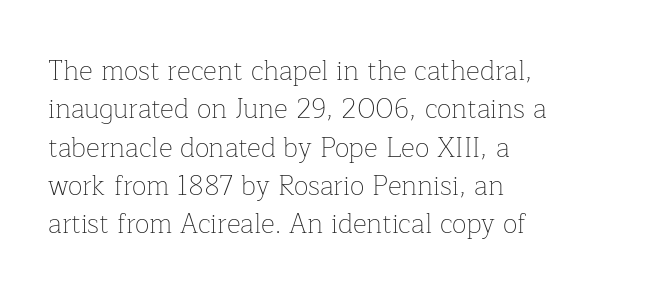
The image shows 27 px text type, upright; set left-aligned, normal line spacing (1.42x), normal letter spacing, not underlined.
